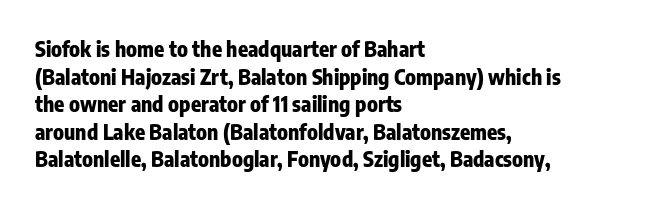
{"italic": "no", "bold": "yes", "underline": "no", "align": "left", "line_spacing": "normal", "line_spacing_ratio": 1.31, "letter_spacing": "normal", "letter_spacing_em": 0.0, "glyph_px": 21}
